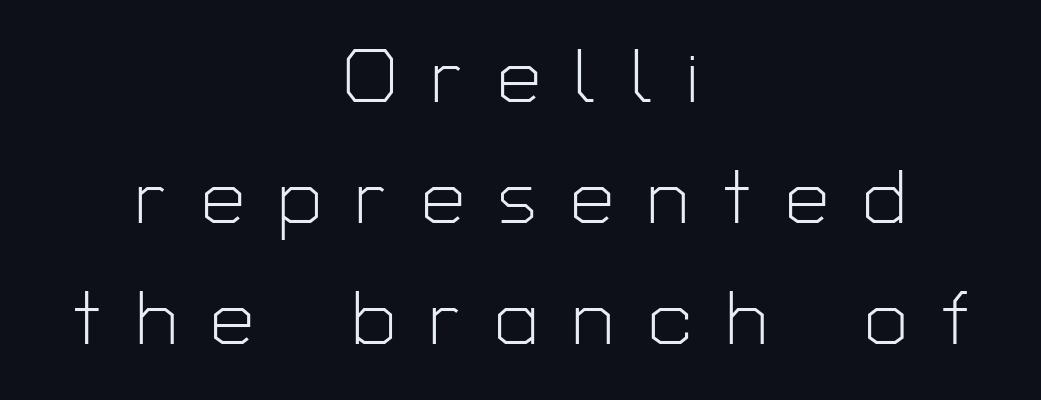
{"serif": "no", "italic": "no", "bold": "no", "weight": "light", "width": "normal", "stroke_contrast": "low", "x_height": "medium", "monospaced": "no", "underline": "no", "align": "center", "line_spacing": "normal", "line_spacing_ratio": 1.59, "letter_spacing": "wide", "letter_spacing_em": 0.45, "glyph_px": 76}
